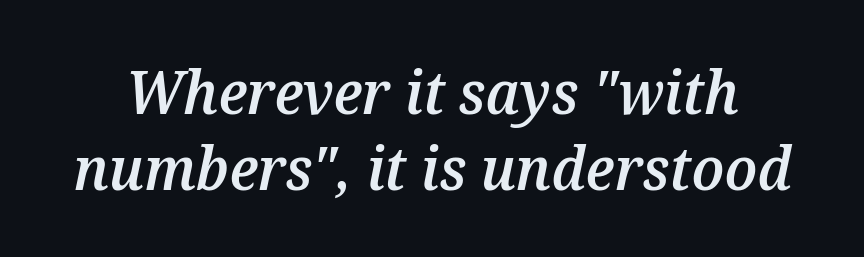
Q: Is the text bold? A: Semi-bold.
Q: Is the text italic (slanted)? A: Yes, it leans right by about 12 degrees.
Q: Is the text underlined? A: No.
Q: Is the spacing between letters normal or unusually wide? A: Normal.
Q: Is the spacing between lines tight, normal or loose? A: Normal.
Q: Width (condensed, normal, or wide)? A: Normal.
Q: Stroke contrast? A: Medium.
Q: x-height? A: Medium.
Q: Monospaced? A: No.
